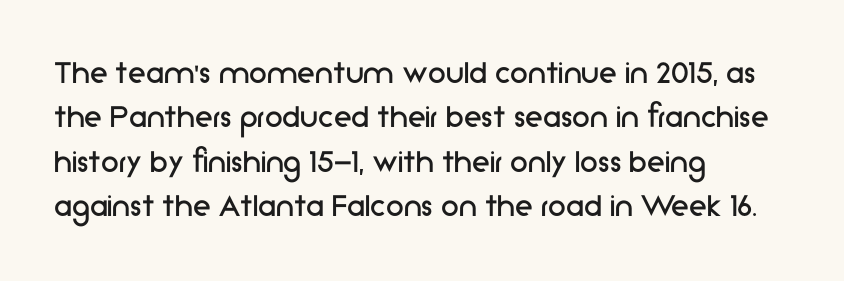
{"serif": "no", "italic": "no", "bold": "no", "weight": "regular", "width": "normal", "stroke_contrast": "low", "x_height": "medium", "monospaced": "no", "underline": "no", "align": "left", "line_spacing_ratio": 1.23, "letter_spacing": "normal", "letter_spacing_em": 0.0, "glyph_px": 36}
